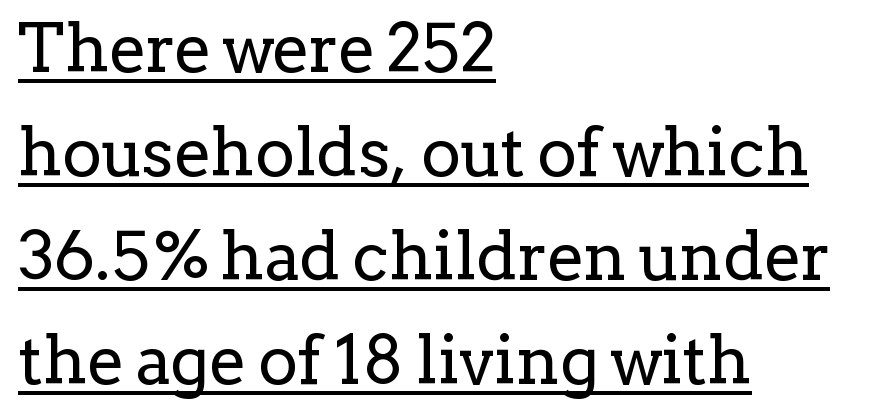
Q: Is the text bold? A: No.
Q: Is the text italic (slanted)? A: No, it is upright.
Q: Is the typeface a serif or a sans-serif typeface? A: Serif.
Q: Is the text underlined? A: Yes.
Q: How is the paragraph aligned? A: Left-aligned.
Q: Is the spacing between letters normal or unusually wide? A: Normal.
Q: Is the spacing between lines tight, normal or loose? A: Normal.
Q: Width (condensed, normal, or wide)? A: Normal.
Q: Stroke contrast? A: Low.
Q: x-height? A: Medium.
Q: Monospaced? A: No.
